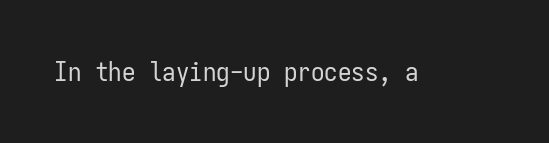
{"italic": "no", "bold": "no", "underline": "no", "letter_spacing": "normal", "letter_spacing_em": 0.0, "glyph_px": 27}
